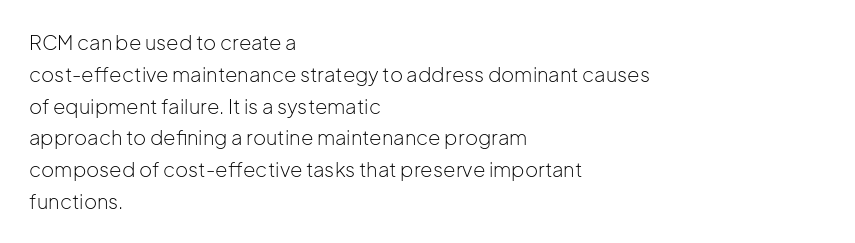
{"italic": "no", "bold": "no", "underline": "no", "align": "left", "line_spacing": "normal", "line_spacing_ratio": 1.59, "letter_spacing": "normal", "letter_spacing_em": 0.0, "glyph_px": 20}
